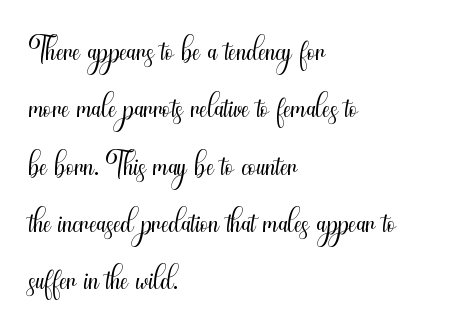
Q: Is the text bold? A: No.
Q: Is the text italic (slanted)? A: Yes.
Q: Is the typeface a serif or a sans-serif typeface? A: Sans-serif.
Q: Is the text underlined? A: No.
Q: How is the paragraph aligned? A: Left-aligned.
Q: Is the spacing between letters normal or unusually wide? A: Normal.
Q: Width (condensed, normal, or wide)? A: Condensed.
Q: Stroke contrast? A: Medium.
Q: x-height? A: Small.
Q: Monospaced? A: No.
